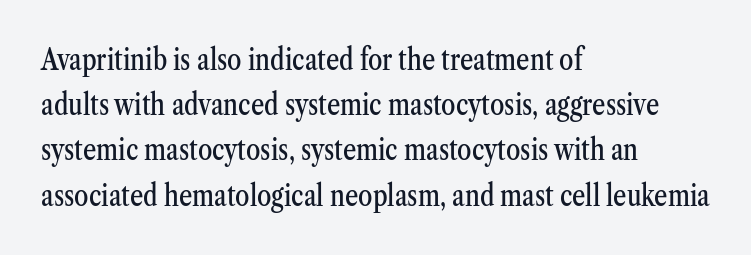
Q: Is the text italic (slanted)? A: No, it is upright.
Q: Is the typeface a serif or a sans-serif typeface? A: Serif.
Q: Is the text underlined? A: No.
Q: How is the paragraph aligned? A: Left-aligned.
Q: Is the spacing between letters normal or unusually wide? A: Normal.
Q: Is the spacing between lines tight, normal or loose? A: Normal.
Q: Width (condensed, normal, or wide)? A: Condensed.
Q: Stroke contrast? A: Medium.
Q: x-height? A: Medium.
Q: Monospaced? A: No.
